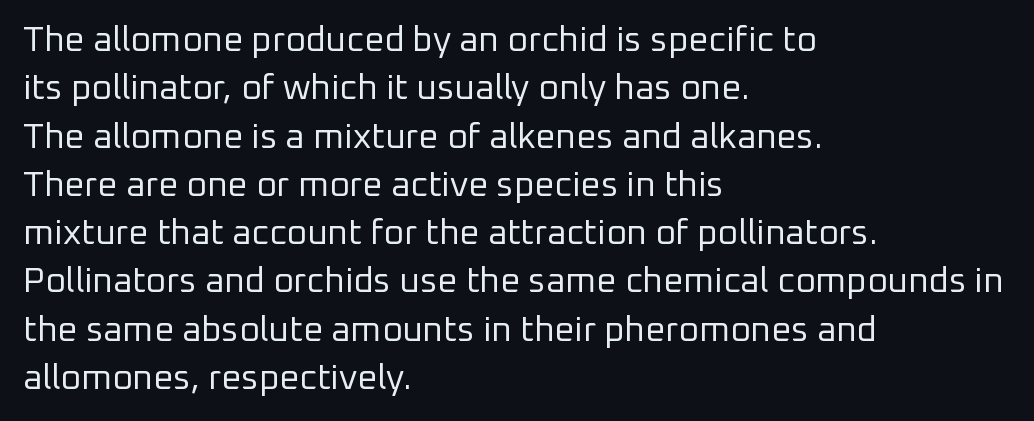
Q: Is the text bold? A: No.
Q: Is the text italic (slanted)? A: No, it is upright.
Q: Is the typeface a serif or a sans-serif typeface? A: Sans-serif.
Q: Is the text underlined? A: No.
Q: How is the paragraph aligned? A: Left-aligned.
Q: Is the spacing between letters normal or unusually wide? A: Normal.
Q: Is the spacing between lines tight, normal or loose? A: Normal.
Q: Width (condensed, normal, or wide)? A: Normal.
Q: Stroke contrast? A: Low.
Q: x-height? A: Medium.
Q: Monospaced? A: No.
